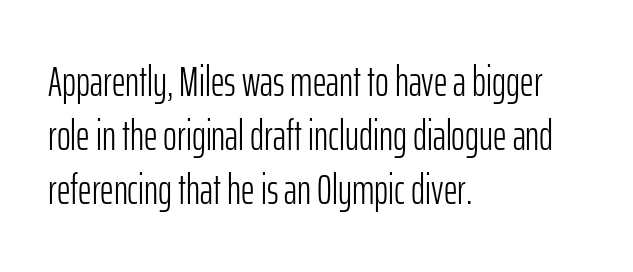
Q: Is the text bold? A: No.
Q: Is the text italic (slanted)? A: No, it is upright.
Q: Is the typeface a serif or a sans-serif typeface? A: Sans-serif.
Q: Is the text underlined? A: No.
Q: How is the paragraph aligned? A: Left-aligned.
Q: Is the spacing between letters normal or unusually wide? A: Normal.
Q: Is the spacing between lines tight, normal or loose? A: Normal.
Q: Width (condensed, normal, or wide)? A: Condensed.
Q: Stroke contrast? A: Low.
Q: x-height? A: Medium.
Q: Monospaced? A: No.
